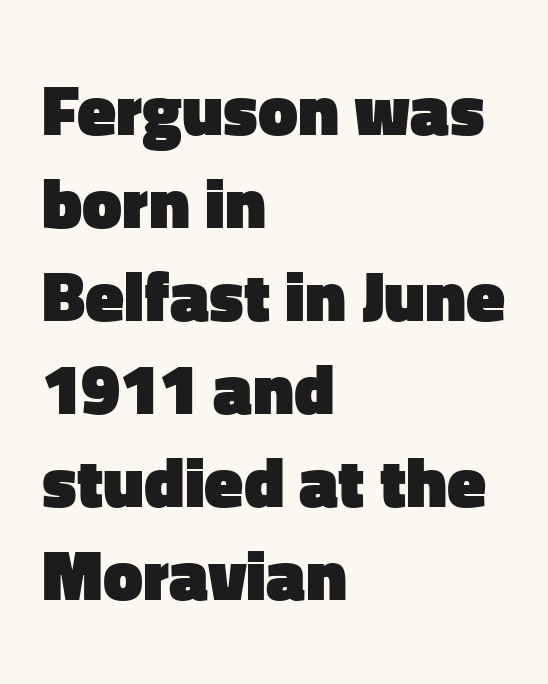
{"serif": "no", "italic": "no", "bold": "yes", "weight": "heavy", "width": "normal", "stroke_contrast": "low", "x_height": "medium", "monospaced": "no", "underline": "no", "align": "left", "line_spacing": "normal", "line_spacing_ratio": 1.31, "letter_spacing": "normal", "letter_spacing_em": 0.0, "glyph_px": 71}
